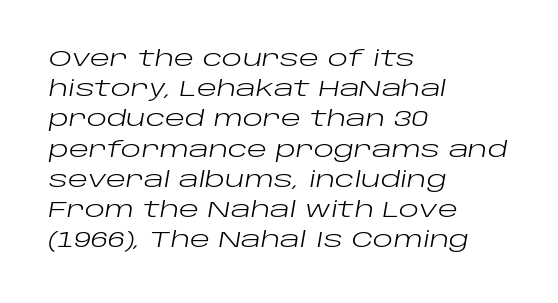
Q: Is the text bold? A: No.
Q: Is the text italic (slanted)? A: Yes, it leans right by about 10 degrees.
Q: Is the text underlined? A: No.
Q: How is the paragraph aligned? A: Left-aligned.
Q: Is the spacing between letters normal or unusually wide? A: Normal.
Q: Is the spacing between lines tight, normal or loose? A: Normal.
